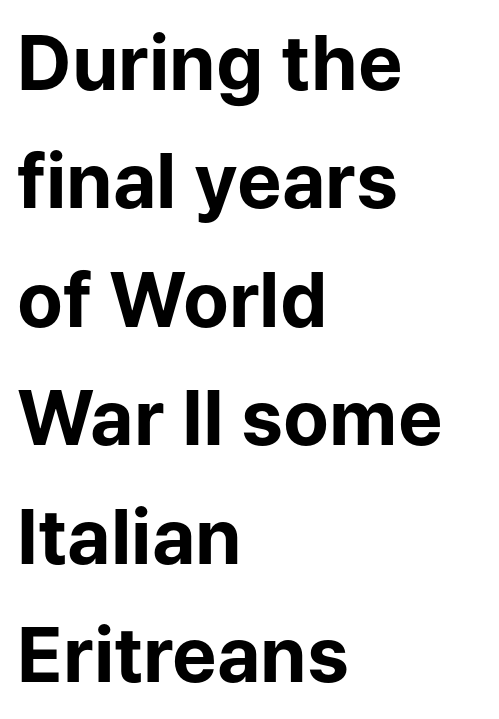
Honestly, the letter spacing is just normal — you wouldn't notice it. If you drew a ruler down the left edge, every line would touch it. A typesetter would call this proportional, since set widths differ per character. Reading down the column, the eye jumps a familiar distance to each next line.
